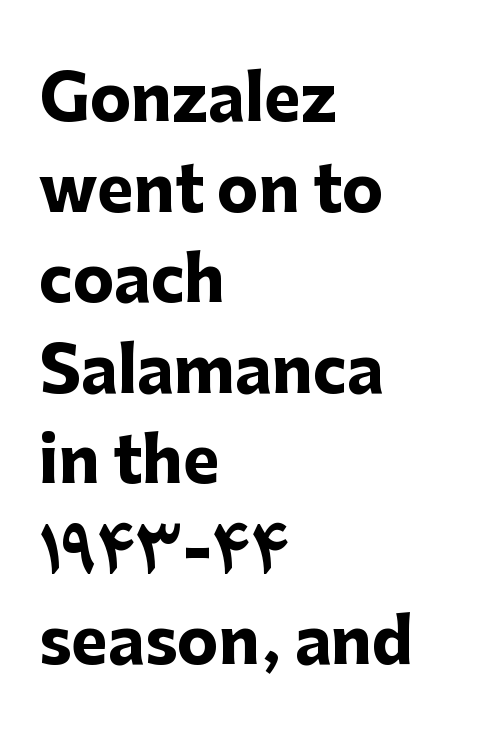
Each row of text sits above clean, open space. Grotesque or geometric, the face here clearly has no serifs. The designer left line spacing at the default. The letterforms sit shoulder to shoulder at normal distance.
